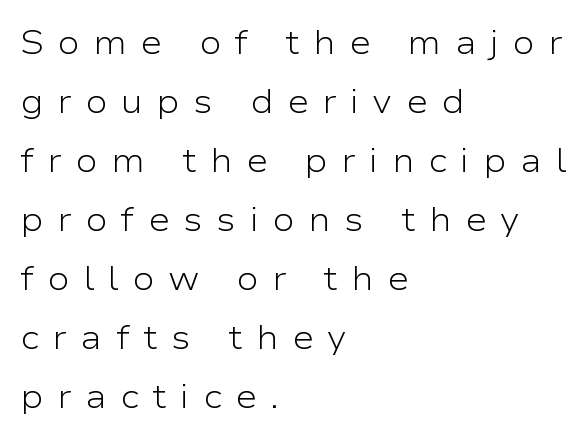
Character widths vary here, with narrow letters taking less room than wide ones. No extra ink here — the face is not bold. Reading down the block, your eye returns to a fixed left position each line. Every stem runs plumb, perpendicular to the baseline.
